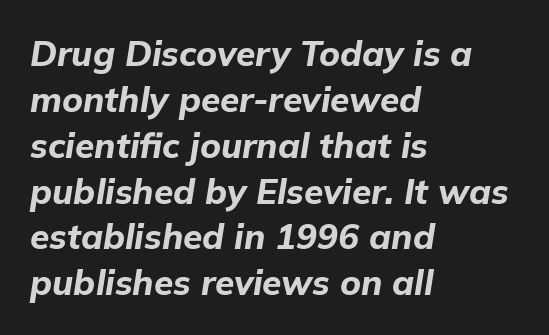
This rendering uses left alignment, leaving the right contour irregular. Spacing verdict: proportional, widths tailored to each character. The space directly below the letters is spotless. The type is set solid horizontally, with unmodified tracking.
